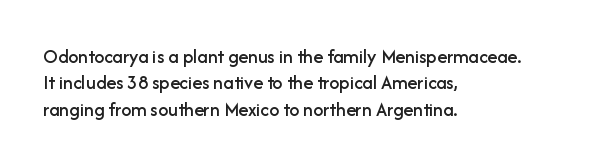
The image shows 20 px text type, upright; set left-aligned, normal line spacing (1.32x), normal letter spacing, not underlined.
